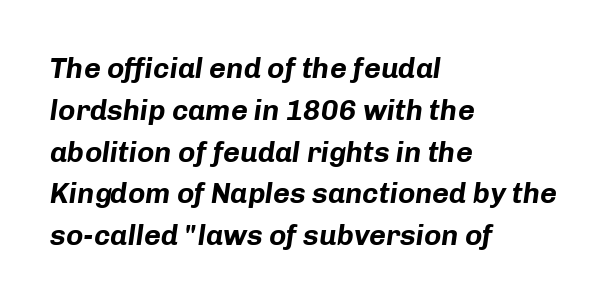
The image shows 29 px bold type, italic (leaning right); set left-aligned, normal line spacing (1.44x), normal letter spacing, not underlined; low stroke contrast and a medium x-height.
